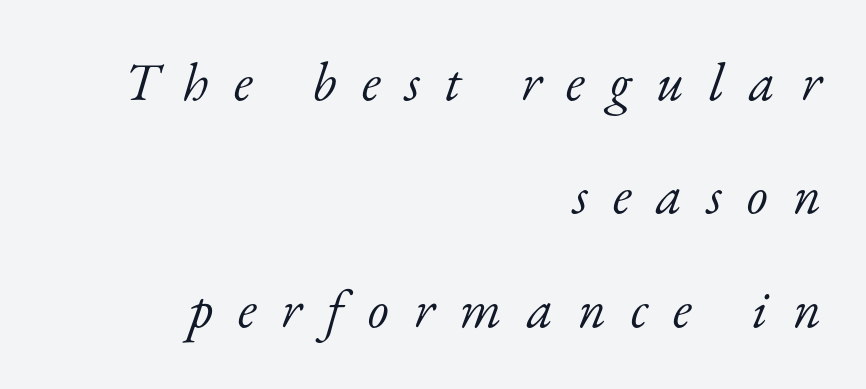
The image shows 54 px light serif type, italic (leaning right); set right-aligned, loose line spacing (2.1x), unusually wide letter spacing (+0.46 em), not underlined; low stroke contrast and a small x-height.
